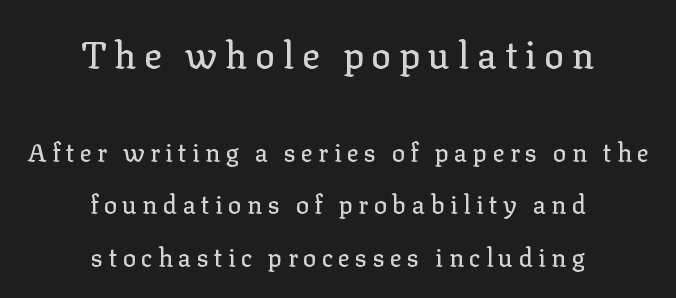
{"serif": "yes", "italic": "no", "width": "normal", "stroke_contrast": "low", "x_height": "medium", "monospaced": "no", "underline": "no", "align": "center", "line_spacing": "loose", "line_spacing_ratio": 2.11, "letter_spacing": "wide", "letter_spacing_em": 0.21, "larger_block": "first", "size_ratio": 1.48, "glyph_px": 37}
